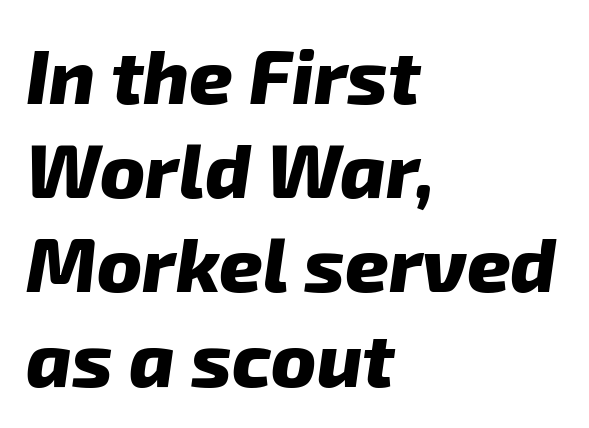
The image shows 76 px heavy sans-serif type; set left-aligned, line spacing 1.24x, normal letter spacing, not underlined; low stroke contrast and a medium x-height.
